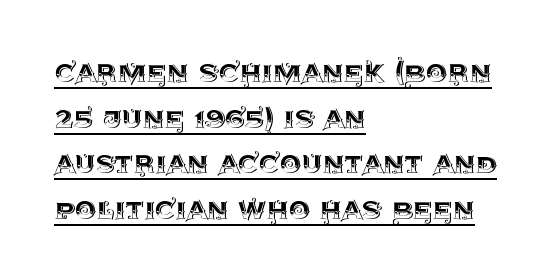
{"italic": "no", "width": "normal", "x_height": "large", "monospaced": "no", "underline": "yes", "align": "left", "line_spacing": "normal", "line_spacing_ratio": 1.34, "letter_spacing": "normal", "letter_spacing_em": 0.0, "glyph_px": 34}
